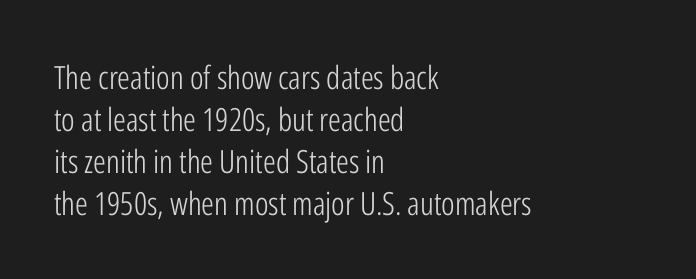
{"serif": "no", "italic": "no", "bold": "no", "weight": "light", "width": "condensed", "stroke_contrast": "low", "x_height": "medium", "monospaced": "no", "underline": "no", "align": "left", "line_spacing": "normal", "line_spacing_ratio": 1.31, "letter_spacing": "normal", "letter_spacing_em": 0.0, "glyph_px": 32}
